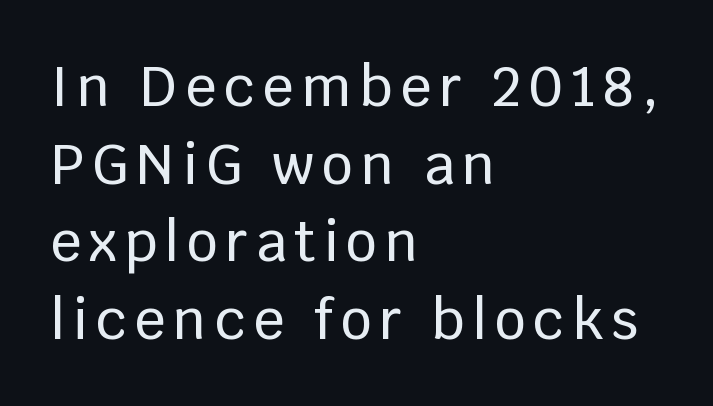
Q: Is the text italic (slanted)? A: No, it is upright.
Q: Is the typeface a serif or a sans-serif typeface? A: Sans-serif.
Q: Is the text underlined? A: No.
Q: How is the paragraph aligned? A: Left-aligned.
Q: Is the spacing between lines tight, normal or loose? A: Normal.
Q: Width (condensed, normal, or wide)? A: Normal.
Q: Stroke contrast? A: Low.
Q: x-height? A: Large.
Q: Monospaced? A: No.
